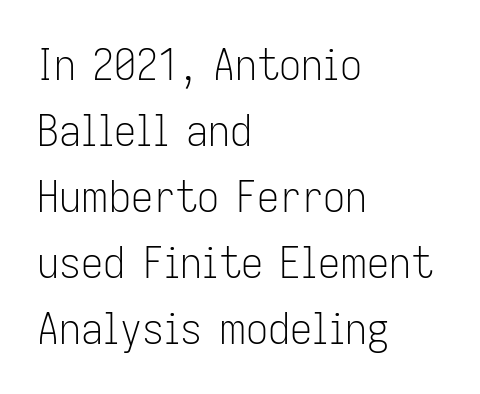
{"serif": "no", "italic": "no", "bold": "no", "weight": "light", "width": "condensed", "stroke_contrast": "low", "x_height": "medium", "monospaced": "no", "underline": "no", "align": "left", "line_spacing": "normal", "line_spacing_ratio": 1.5, "letter_spacing": "normal", "letter_spacing_em": 0.0, "glyph_px": 44}
